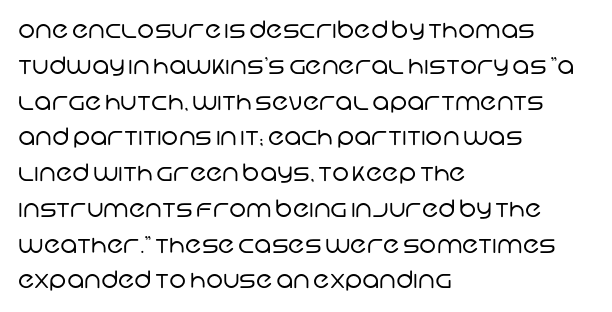
The weight tops out at a normal text grade. Rows of type keep a routine distance in the vertical direction. Underlining? Definitely not there. You could call the tracking neutral — neither tight nor loose.
